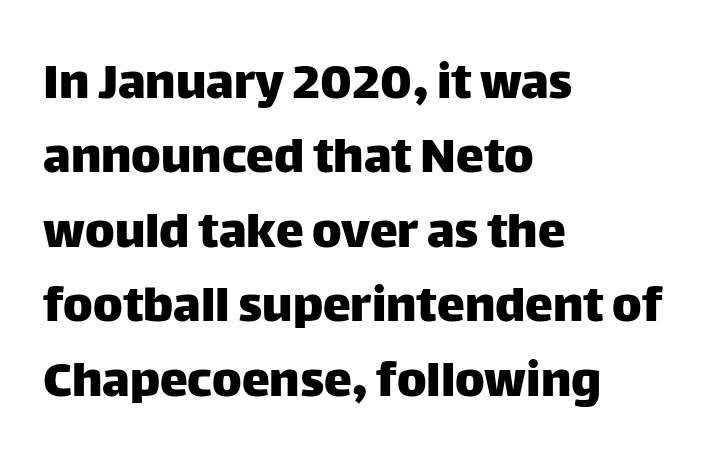
Q: Is the text italic (slanted)? A: No, it is upright.
Q: Is the typeface a serif or a sans-serif typeface? A: Sans-serif.
Q: Is the text underlined? A: No.
Q: How is the paragraph aligned? A: Left-aligned.
Q: Is the spacing between letters normal or unusually wide? A: Normal.
Q: Is the spacing between lines tight, normal or loose? A: Normal.
Q: Width (condensed, normal, or wide)? A: Normal.
Q: Stroke contrast? A: Low.
Q: x-height? A: Large.
Q: Monospaced? A: No.
